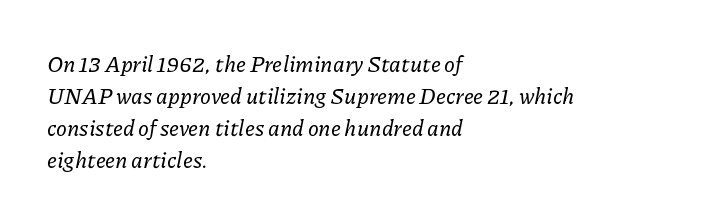
The image shows 22 px text type, italic (leaning right); set left-aligned, normal line spacing (1.46x), normal letter spacing, not underlined.
